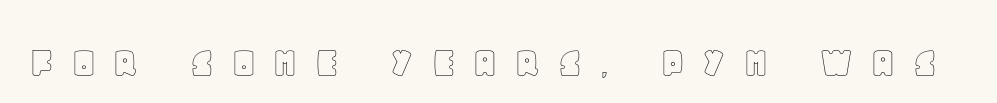
{"italic": "no", "width": "normal", "x_height": "large", "monospaced": "no", "underline": "no", "letter_spacing": "wide", "letter_spacing_em": 0.35, "glyph_px": 45}
